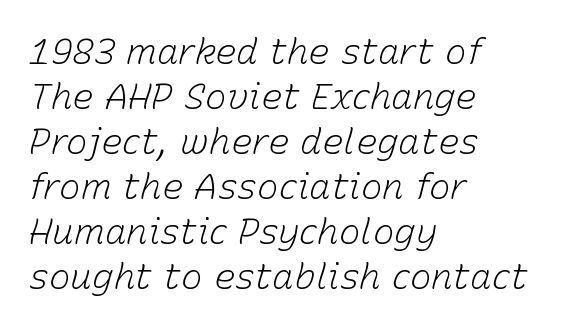
The image shows 36 px light type, italic (leaning right); set left-aligned, normal line spacing (1.25x), normal letter spacing, not underlined; low stroke contrast and a medium x-height.
